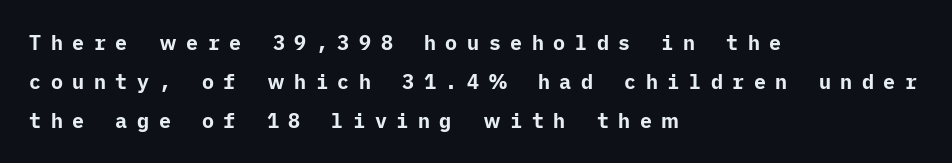
The image shows 20 px bold type, upright; set left-aligned, loose line spacing (1.95x), unusually wide letter spacing (+0.48 em), not underlined.
